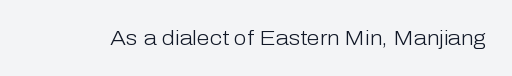
{"italic": "no", "bold": "no", "underline": "no", "letter_spacing": "normal", "letter_spacing_em": 0.0, "glyph_px": 21}
